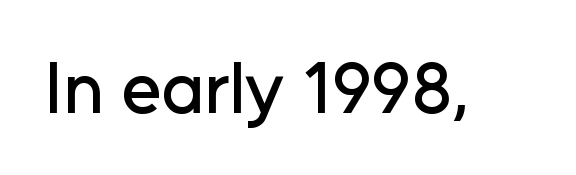
The text was rendered using a sans face with plain stroke endings. Between one letter and the next there's only the usual sliver of space. Looks like regular typesetting: each glyph gets only the width it needs. Words float on clear page, feet unadorned. The font's upright variant was chosen for this text.
